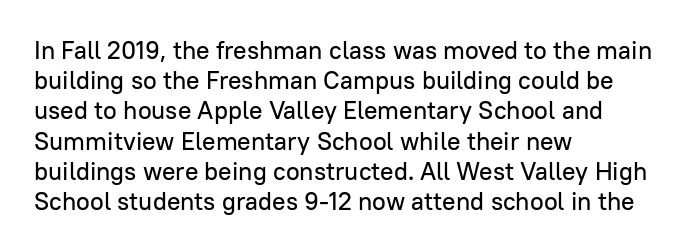
Standard letterfit; no display-style spreading of the glyphs. A typesetter would mark this as roman, not italic. Does the copy run flush right? No — it runs flush left. Words float on clear page, feet unadorned.
